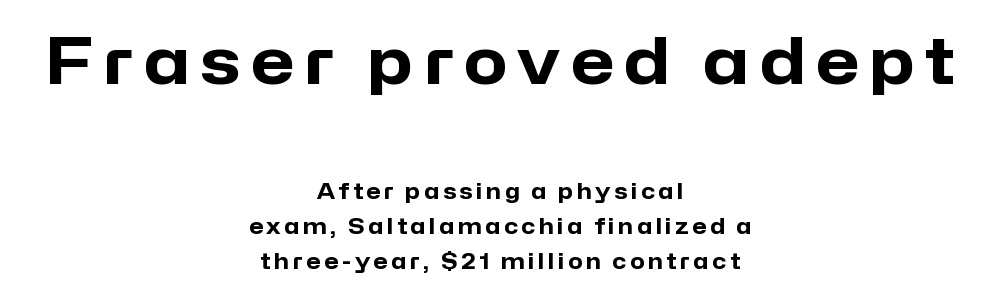
{"serif": "no", "italic": "no", "bold": "yes", "weight": "heavy", "width": "normal", "stroke_contrast": "low", "x_height": "medium", "monospaced": "no", "underline": "no", "align": "center", "line_spacing": "normal", "line_spacing_ratio": 1.66, "larger_block": "first", "size_ratio": 3.0, "glyph_px": 63}
